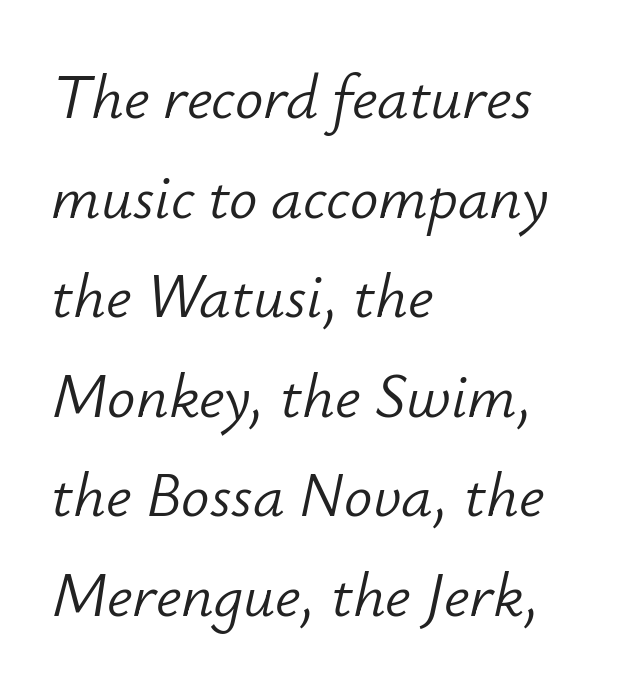
The image shows 63 px light type, italic (leaning right); set left-aligned, normal line spacing (1.58x), normal letter spacing, not underlined; low stroke contrast and a small x-height.
